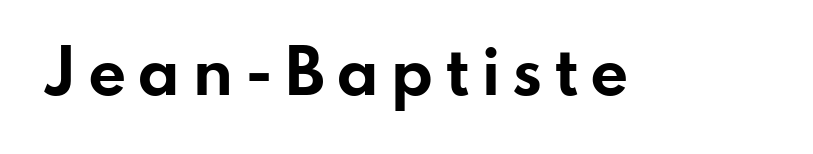
{"serif": "no", "italic": "no", "bold": "yes", "weight": "bold", "width": "wide", "stroke_contrast": "low", "x_height": "small", "monospaced": "no", "underline": "no", "glyph_px": 60}
